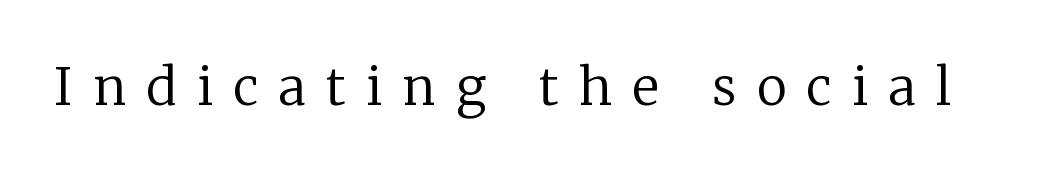
The horizontal fit of the characters is loose and conspicuously gappy. Beneath every word, the page is bare. Typographically, this falls in the serif category. Stems here are at most as thick as an everyday book face. Rendered with straight, roman letterforms.
